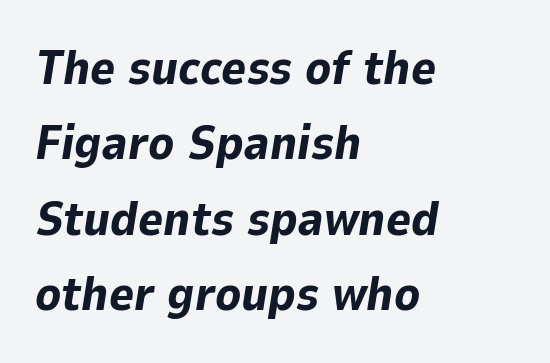
The lines sit at an ordinary, default distance from one another. Each word holds together tightly as a unit, with standard inter-letter gaps. These lines are rendered in a variable-pitch font. The text block is weighted toward the left margin, trailing off unevenly rightward. The text carries the slant typical of an italic or oblique font. Anything drawn beneath the words? Only blank space.
